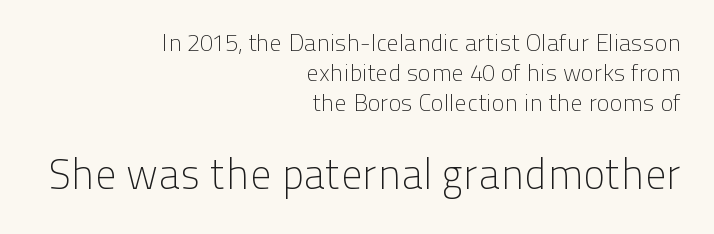
Whoever set this chose a conventional vertical rhythm. Does the bottom block carry the larger type? Yes, it does. Here the designer chose a conventional face with non-uniform glyph widths. Typeset ragged left — the right edge is the straight one. Posture: straight, roman, zero tilt.
